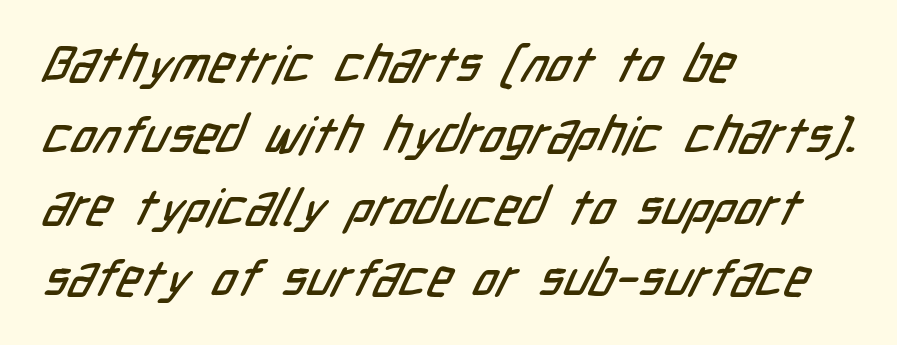
Does extra space separate the letters? No, they use regular spacing. A normal amount of white space separates one row of letters from the next. Each letter keeps its own natural width here, so spacing adapts to shape. Lines of text with bare space underneath. This rendering uses left alignment, leaving the right contour irregular.
